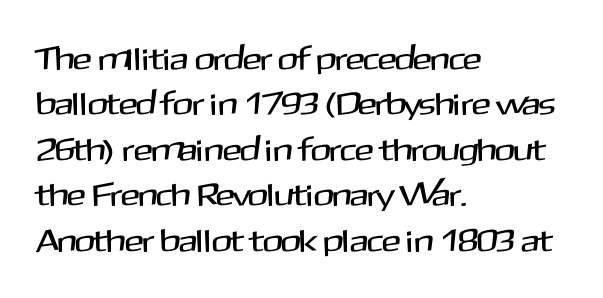
Q: Is the text italic (slanted)? A: No, it is upright.
Q: Is the typeface a serif or a sans-serif typeface? A: Sans-serif.
Q: Is the text underlined? A: No.
Q: How is the paragraph aligned? A: Left-aligned.
Q: Is the spacing between letters normal or unusually wide? A: Normal.
Q: Is the spacing between lines tight, normal or loose? A: Normal.
Q: Width (condensed, normal, or wide)? A: Normal.
Q: Stroke contrast? A: Medium.
Q: x-height? A: Medium.
Q: Monospaced? A: No.
